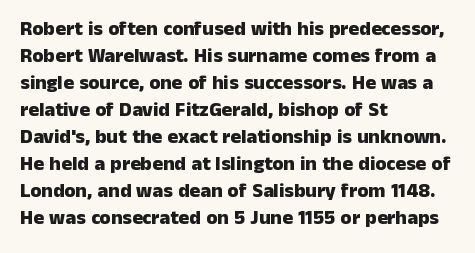
{"italic": "no", "bold": "yes", "underline": "no", "align": "left", "line_spacing": "normal", "line_spacing_ratio": 1.35, "letter_spacing": "normal", "letter_spacing_em": 0.0, "glyph_px": 20}
